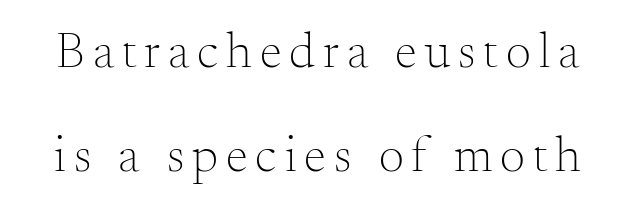
The image shows 50 px light serif type, upright; set loose line spacing (2.09x), not underlined; medium stroke contrast and a small x-height.
